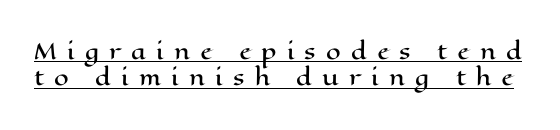
The image shows 21 px text type, upright; set normal line spacing (1.25x), unusually wide letter spacing (+0.48 em), underlined.
